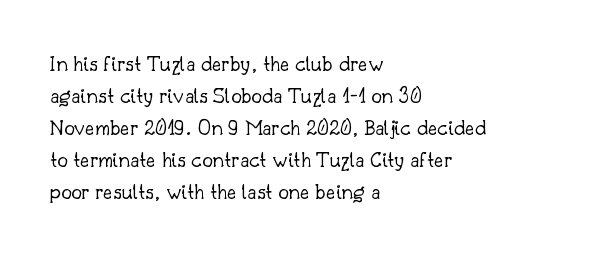
Q: Is the text bold? A: No.
Q: Is the text italic (slanted)? A: No, it is upright.
Q: Is the text underlined? A: No.
Q: How is the paragraph aligned? A: Left-aligned.
Q: Is the spacing between letters normal or unusually wide? A: Normal.
Q: Is the spacing between lines tight, normal or loose? A: Normal.
